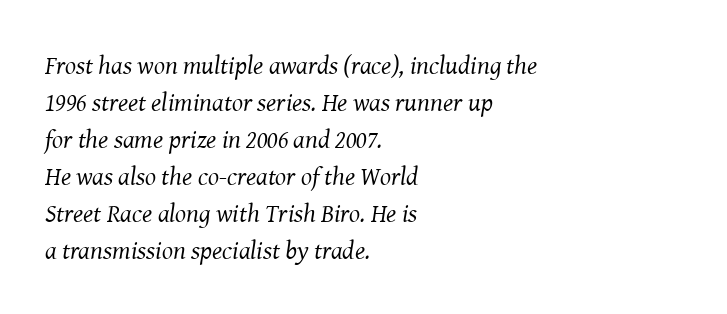
Q: Is the text bold? A: No.
Q: Is the text italic (slanted)? A: Yes, it leans right by about 8 degrees.
Q: Is the text underlined? A: No.
Q: How is the paragraph aligned? A: Left-aligned.
Q: Is the spacing between letters normal or unusually wide? A: Normal.
Q: Is the spacing between lines tight, normal or loose? A: Normal.
